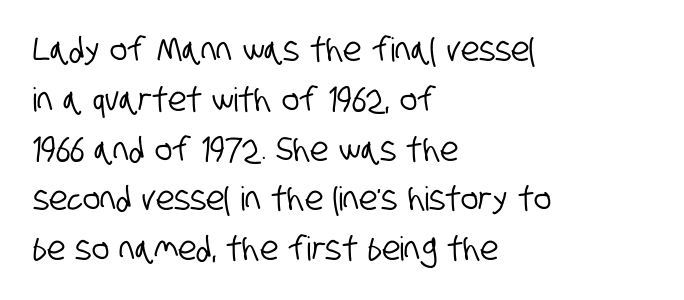
{"serif": "no", "width": "condensed", "stroke_contrast": "low", "x_height": "large", "monospaced": "no", "underline": "no", "align": "left", "line_spacing": "normal", "line_spacing_ratio": 1.51, "letter_spacing": "normal", "letter_spacing_em": 0.0, "glyph_px": 33}
